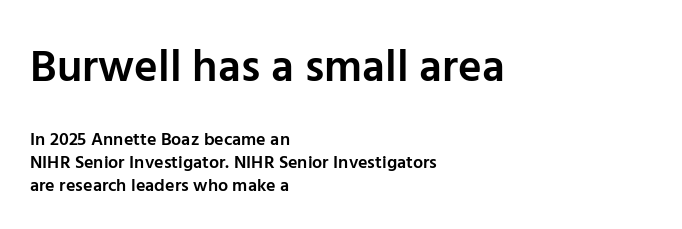
Q: Is the text bold? A: Semi-bold.
Q: Is the text italic (slanted)? A: No, it is upright.
Q: Is the typeface a serif or a sans-serif typeface? A: Sans-serif.
Q: Is the text underlined? A: No.
Q: How is the paragraph aligned? A: Left-aligned.
Q: Is the spacing between letters normal or unusually wide? A: Normal.
Q: Is the spacing between lines tight, normal or loose? A: Normal.
Q: Which block of text is set in a larger size, the first (top) or the second (bottom)? A: The first (top) one.
Q: Width (condensed, normal, or wide)? A: Normal.
Q: Stroke contrast? A: Low.
Q: x-height? A: Medium.
Q: Monospaced? A: No.
